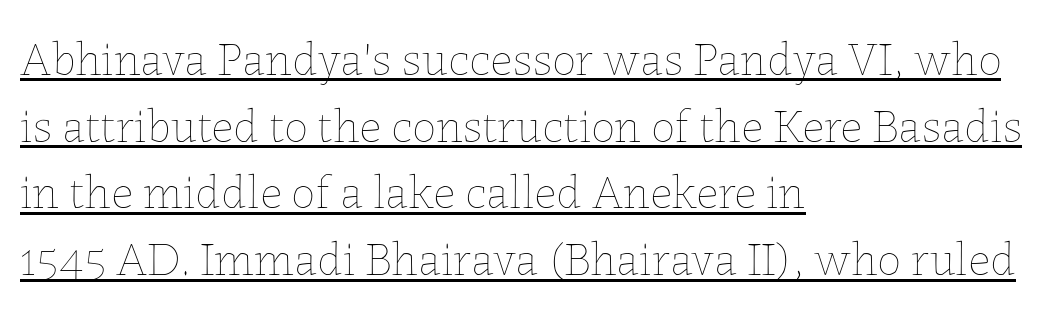
{"italic": "no", "bold": "no", "weight": "thin", "width": "normal", "stroke_contrast": "low", "x_height": "medium", "monospaced": "no", "underline": "yes", "align": "left", "line_spacing": "normal", "line_spacing_ratio": 1.39, "letter_spacing": "normal", "letter_spacing_em": 0.0, "glyph_px": 48}
